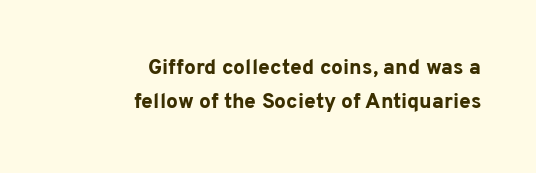
{"italic": "no", "bold": "yes", "underline": "no", "align": "right", "line_spacing": "normal", "line_spacing_ratio": 1.64, "letter_spacing": "normal", "letter_spacing_em": 0.0, "glyph_px": 21}
